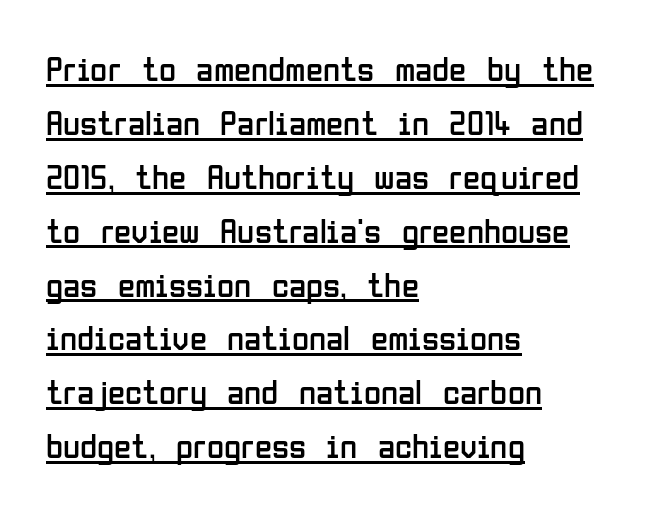
Q: Is the text bold? A: No.
Q: Is the text italic (slanted)? A: No, it is upright.
Q: Is the typeface a serif or a sans-serif typeface? A: Sans-serif.
Q: Is the text underlined? A: Yes.
Q: How is the paragraph aligned? A: Left-aligned.
Q: Is the spacing between letters normal or unusually wide? A: Normal.
Q: Is the spacing between lines tight, normal or loose? A: Normal.
Q: Width (condensed, normal, or wide)? A: Condensed.
Q: Stroke contrast? A: Low.
Q: x-height? A: Medium.
Q: Monospaced? A: No.
